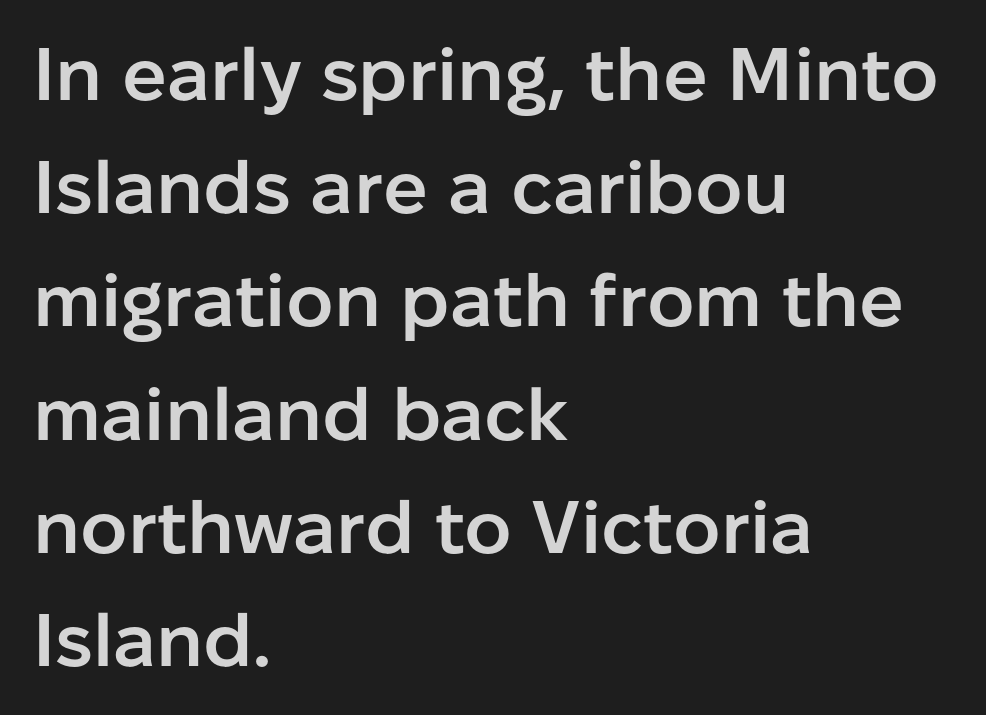
Q: Is the text bold? A: Semi-bold.
Q: Is the text italic (slanted)? A: No, it is upright.
Q: Is the typeface a serif or a sans-serif typeface? A: Sans-serif.
Q: Is the text underlined? A: No.
Q: How is the paragraph aligned? A: Left-aligned.
Q: Is the spacing between letters normal or unusually wide? A: Normal.
Q: Is the spacing between lines tight, normal or loose? A: Normal.
Q: Width (condensed, normal, or wide)? A: Normal.
Q: Stroke contrast? A: Low.
Q: x-height? A: Medium.
Q: Monospaced? A: No.
